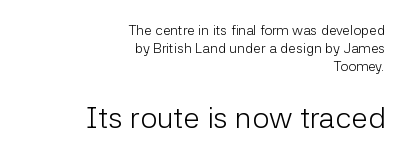
This is roman type, the default non-slanted kind. The compositor pushed each line to the right boundary. This is sans-serif lettering, the kind often seen on screens and signage. The passage shown stacks its lines at a standard gap.
